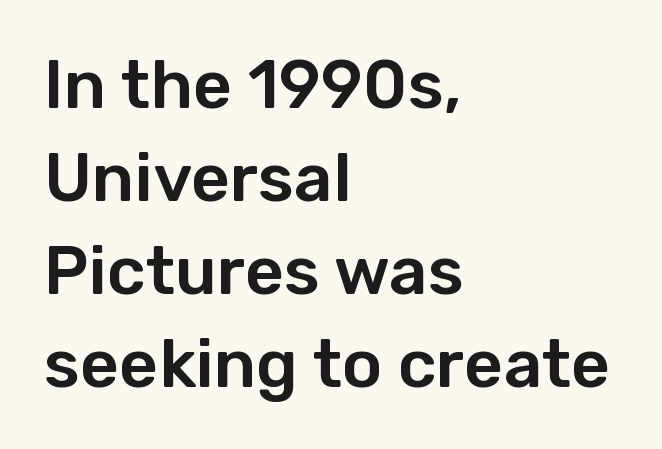
{"serif": "no", "italic": "no", "width": "normal", "stroke_contrast": "low", "x_height": "medium", "monospaced": "no", "underline": "no", "align": "left", "line_spacing": "normal", "line_spacing_ratio": 1.37, "letter_spacing": "normal", "letter_spacing_em": 0.0, "glyph_px": 68}
